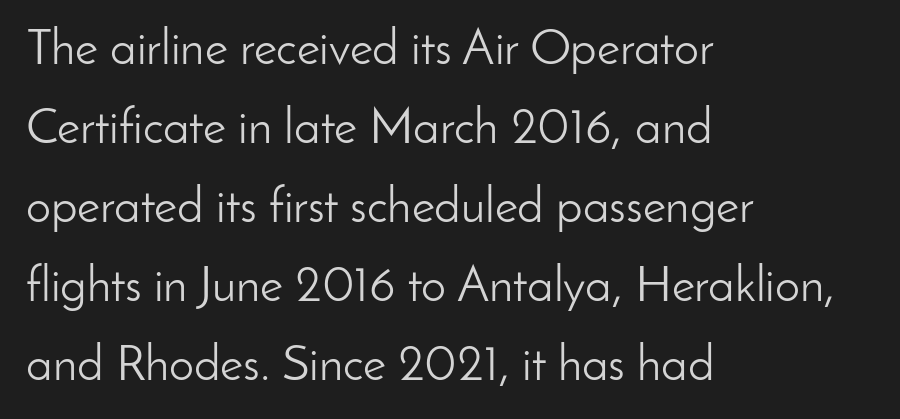
{"serif": "no", "italic": "no", "bold": "no", "weight": "light", "width": "normal", "stroke_contrast": "low", "x_height": "small", "monospaced": "no", "underline": "no", "align": "left", "line_spacing": "normal", "line_spacing_ratio": 1.58, "letter_spacing": "normal", "letter_spacing_em": 0.0, "glyph_px": 50}
